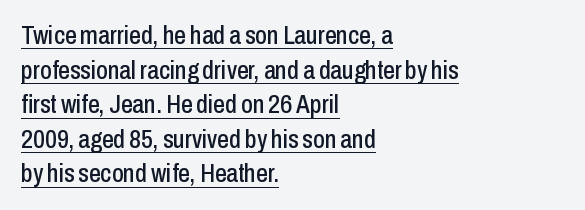
Q: Is the text italic (slanted)? A: No, it is upright.
Q: Is the text underlined? A: Yes.
Q: How is the paragraph aligned? A: Left-aligned.
Q: Is the spacing between letters normal or unusually wide? A: Normal.
Q: Is the spacing between lines tight, normal or loose? A: Normal.
